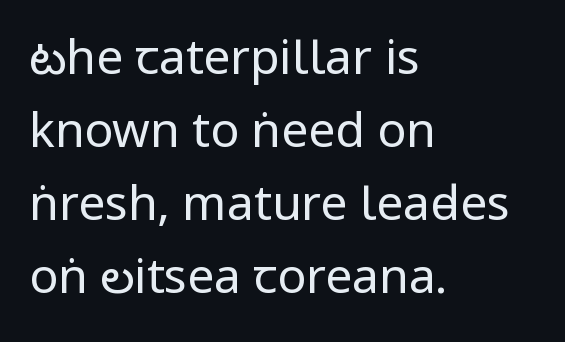
Q: Is the text bold? A: No.
Q: Is the text italic (slanted)? A: No, it is upright.
Q: Is the typeface a serif or a sans-serif typeface? A: Sans-serif.
Q: Is the text underlined? A: No.
Q: How is the paragraph aligned? A: Left-aligned.
Q: Is the spacing between letters normal or unusually wide? A: Normal.
Q: Is the spacing between lines tight, normal or loose? A: Normal.
Q: Width (condensed, normal, or wide)? A: Condensed.
Q: Stroke contrast? A: Low.
